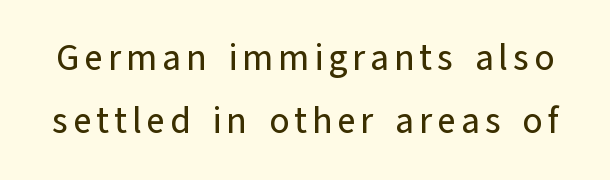
The image shows 36 px sans-serif type, upright; set line spacing 1.76x, not underlined; low stroke contrast and a medium x-height.
